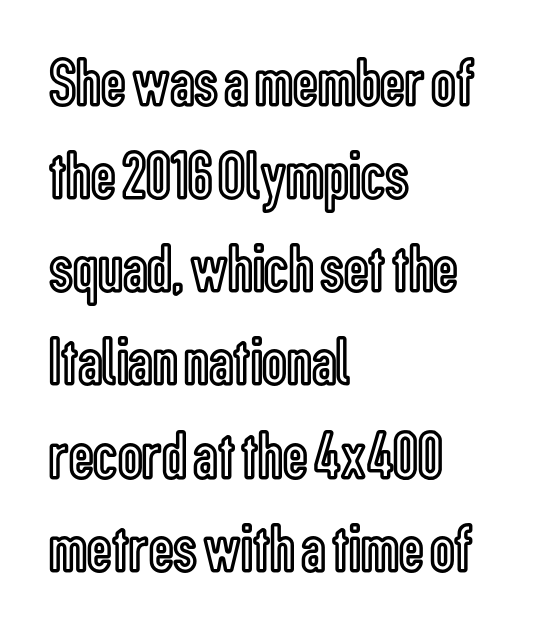
The image shows 69 px condensed type, upright; set left-aligned, normal line spacing (1.35x), normal letter spacing, not underlined; a medium x-height.
